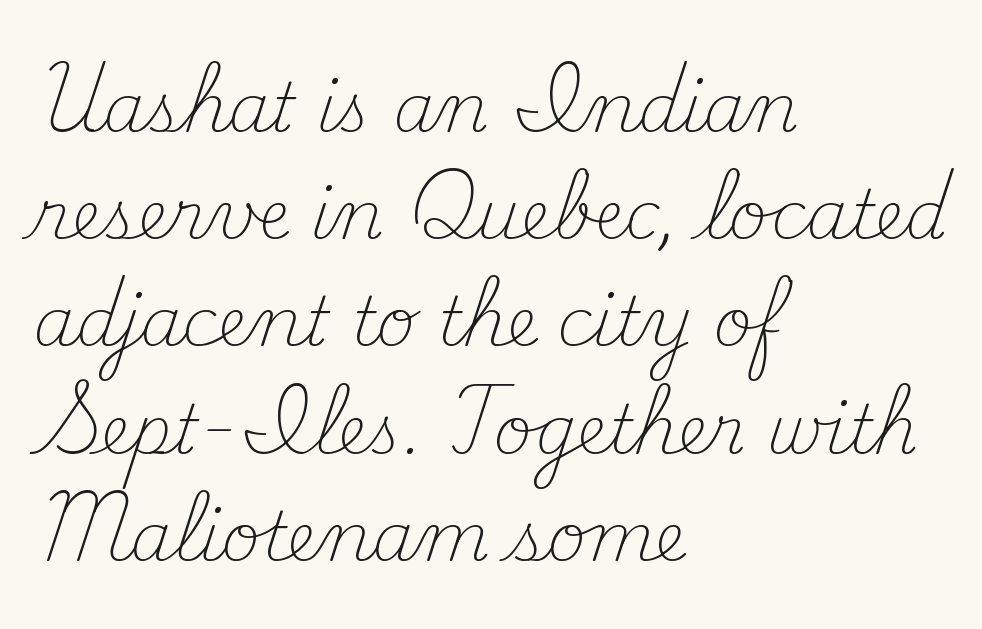
Q: Is the text bold? A: No.
Q: Is the text italic (slanted)? A: Yes.
Q: Is the typeface a serif or a sans-serif typeface? A: Serif.
Q: Is the text underlined? A: No.
Q: How is the paragraph aligned? A: Left-aligned.
Q: Is the spacing between letters normal or unusually wide? A: Normal.
Q: Is the spacing between lines tight, normal or loose? A: Normal.
Q: Width (condensed, normal, or wide)? A: Normal.
Q: Stroke contrast? A: Medium.
Q: x-height? A: Small.
Q: Monospaced? A: No.
